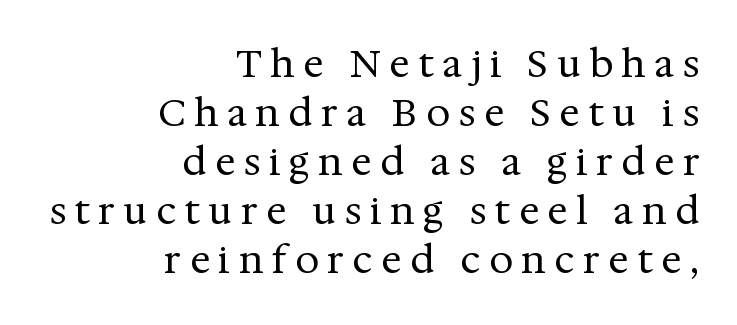
The image shows 38 px regular-weight serif type, upright; set right-aligned, normal line spacing (1.29x), unusually wide letter spacing (+0.23 em), not underlined; medium stroke contrast and a medium x-height.
